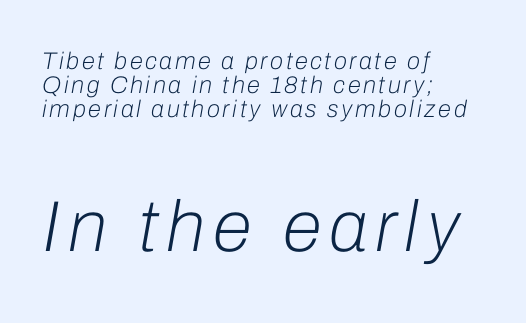
Nothing heavy about these letters — not bold at all. Think of a printed novel: that variable character pitch is what you see here. The glyphs look as if they've been sheared to an angle. Each line starts at the same left margin while the right side varies. This layout puts the modest block above and the oversized block below. Students, observe: this is what under-led, compact text looks like.
